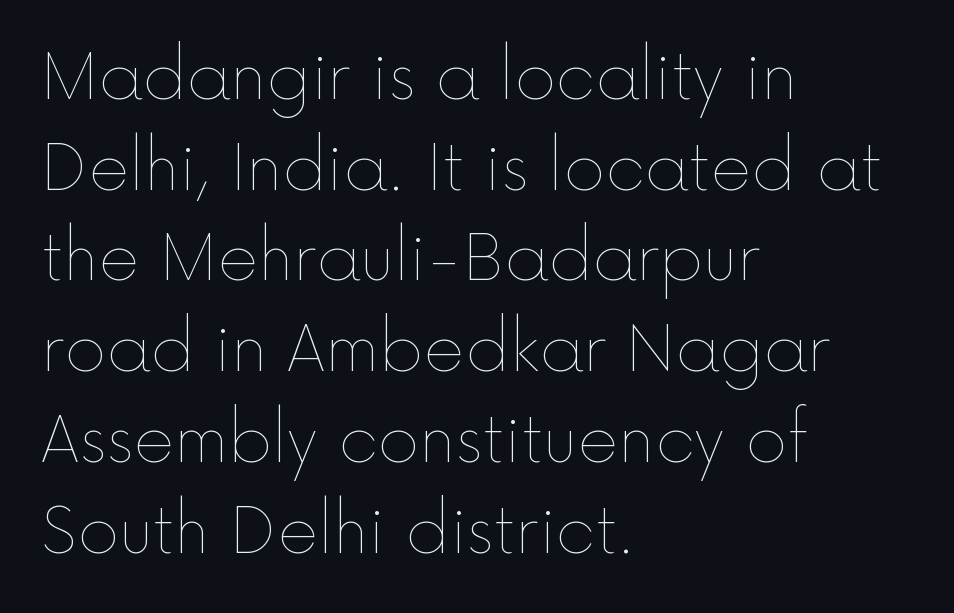
The image shows 63 px thin type, upright; set left-aligned, normal line spacing (1.44x), normal letter spacing, not underlined; a medium x-height.
